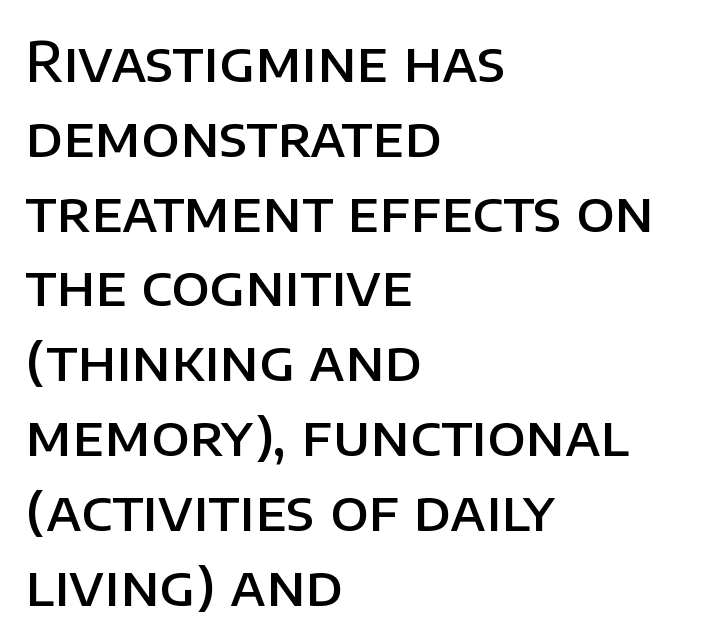
Normally led — the rows are evenly, conventionally spaced. The text block is weighted toward the left margin, trailing off unevenly rightward. Type style note: lacks serifs. You can tell it's not italic because the verticals are truly vertical.
